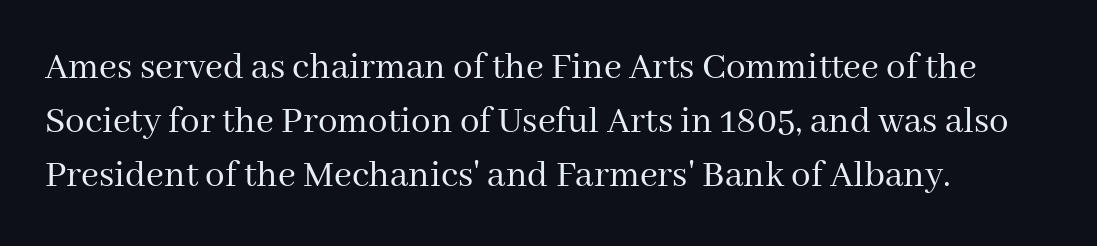
{"serif": "yes", "italic": "no", "bold": "no", "weight": "regular", "width": "normal", "stroke_contrast": "medium", "x_height": "medium", "monospaced": "no", "underline": "no", "align": "left", "line_spacing": "normal", "line_spacing_ratio": 1.39, "letter_spacing": "normal", "letter_spacing_em": 0.0, "glyph_px": 39}
